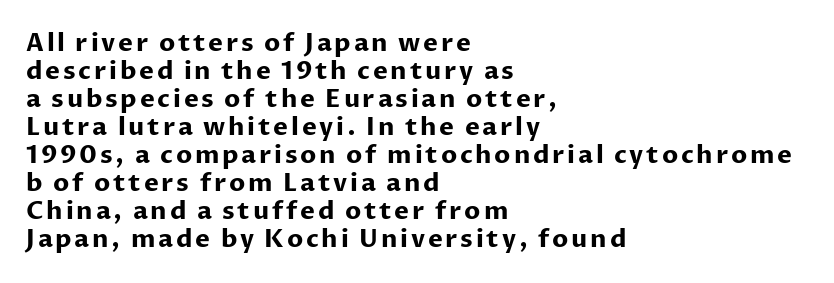
In CSS terms this would be text-align: left. Very little white space separates one row of letters from the next. Heavy-handed strokes throughout: this text is bold. Each row of text sits above clean, open space. A typesetter would mark this as roman, not italic.
